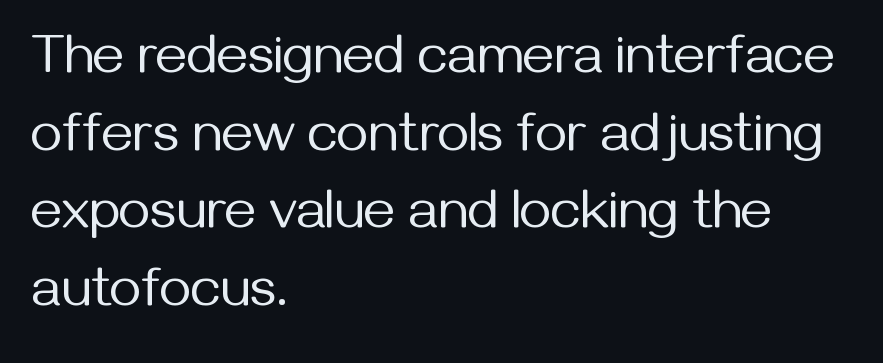
Q: Is the text bold? A: No.
Q: Is the text italic (slanted)? A: No, it is upright.
Q: Is the typeface a serif or a sans-serif typeface? A: Sans-serif.
Q: Is the text underlined? A: No.
Q: How is the paragraph aligned? A: Left-aligned.
Q: Is the spacing between letters normal or unusually wide? A: Normal.
Q: Is the spacing between lines tight, normal or loose? A: Normal.
Q: Width (condensed, normal, or wide)? A: Normal.
Q: Stroke contrast? A: Medium.
Q: x-height? A: Medium.
Q: Monospaced? A: No.
